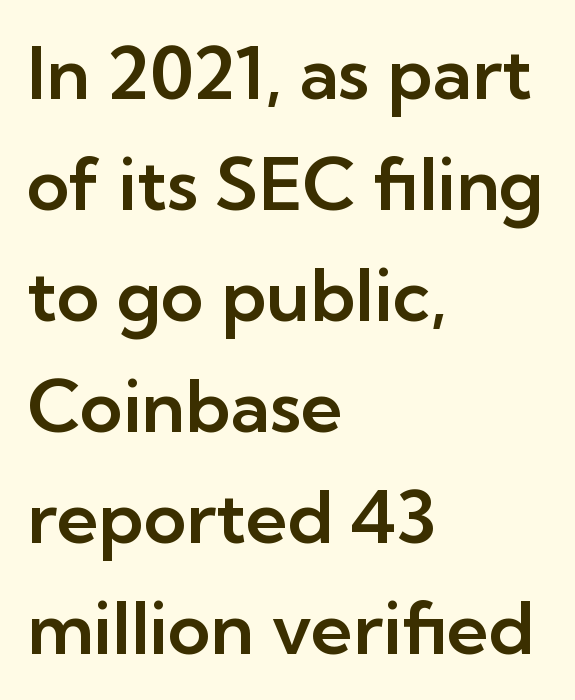
Q: Is the text italic (slanted)? A: No, it is upright.
Q: Is the typeface a serif or a sans-serif typeface? A: Sans-serif.
Q: Is the text underlined? A: No.
Q: How is the paragraph aligned? A: Left-aligned.
Q: Is the spacing between letters normal or unusually wide? A: Normal.
Q: Is the spacing between lines tight, normal or loose? A: Normal.
Q: Width (condensed, normal, or wide)? A: Normal.
Q: Stroke contrast? A: Low.
Q: x-height? A: Medium.
Q: Monospaced? A: No.
